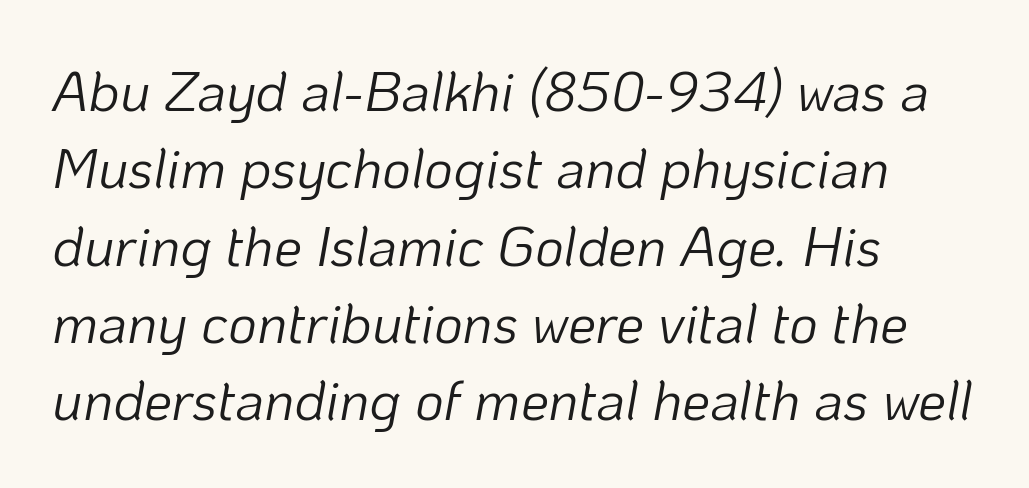
The space directly below the letters is spotless. Is this a fixed-width face? No — the glyphs have proportional, varying widths. The strokes are not fattened; the text isn't bold. Reading down the column, the eye jumps a familiar distance to each next line. These lines were composed using italics.
